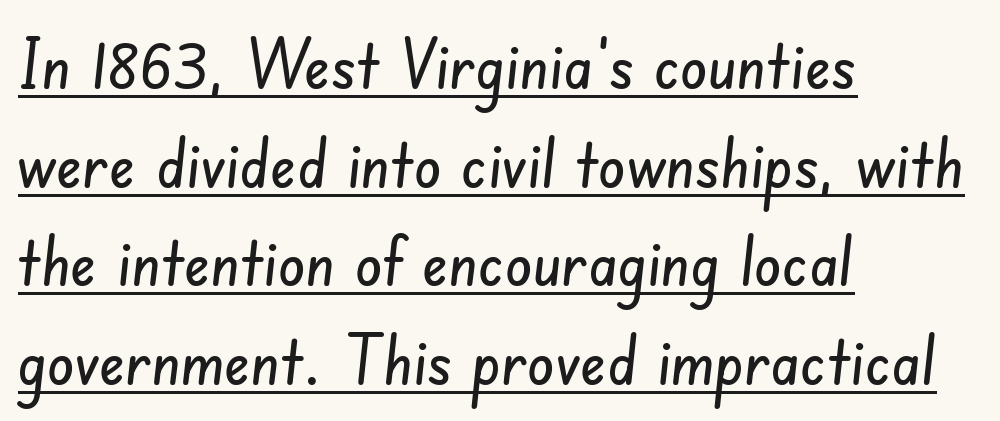
This block has exactly the height ordinary leading produces. Is there an underline? Yes — a line sits under the letters. Spacing between characters is what you'd get straight out of the box. Grotesque or geometric, the face here clearly has no serifs.
